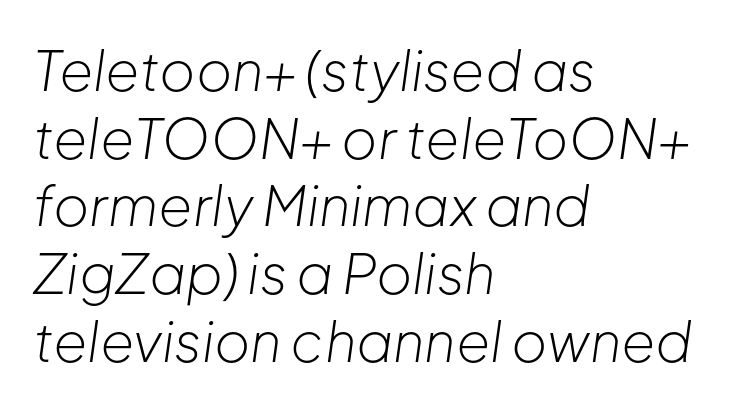
{"italic": "yes", "lean": "right", "slant_degrees": 8, "bold": "no", "weight": "light", "width": "normal", "stroke_contrast": "low", "x_height": "medium", "monospaced": "no", "underline": "no", "align": "left", "line_spacing_ratio": 1.23, "letter_spacing": "normal", "letter_spacing_em": 0.0, "glyph_px": 55}
